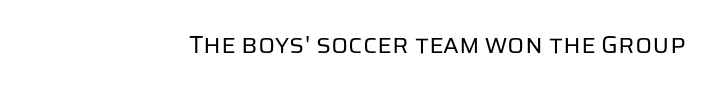
{"italic": "no", "bold": "no", "underline": "no", "letter_spacing": "normal", "letter_spacing_em": 0.0, "glyph_px": 25}
